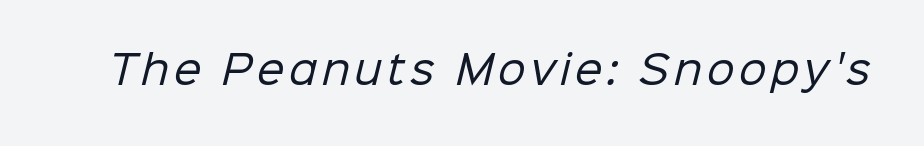
{"serif": "no", "bold": "no", "weight": "regular", "width": "normal", "stroke_contrast": "low", "x_height": "medium", "monospaced": "no", "underline": "no", "glyph_px": 39}
